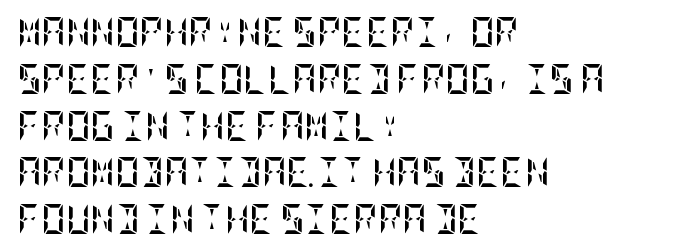
Q: Is the text bold? A: Yes.
Q: Is the text italic (slanted)? A: No, it is upright.
Q: Is the text underlined? A: No.
Q: How is the paragraph aligned? A: Left-aligned.
Q: Is the spacing between letters normal or unusually wide? A: Normal.
Q: Is the spacing between lines tight, normal or loose? A: Normal.
Q: Width (condensed, normal, or wide)? A: Condensed.
Q: Stroke contrast? A: Low.
Q: x-height? A: Large.
